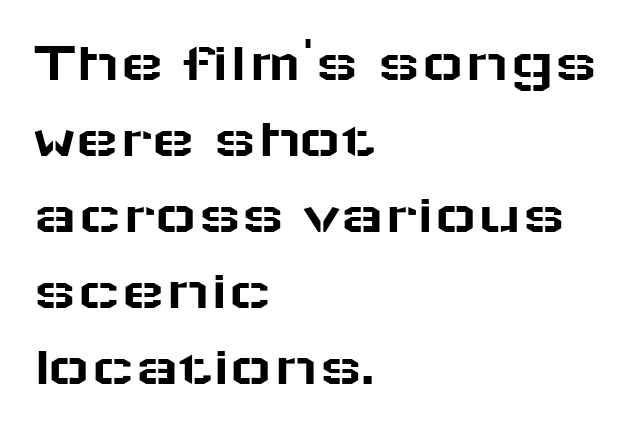
Q: Is the text italic (slanted)? A: No, it is upright.
Q: Is the typeface a serif or a sans-serif typeface? A: Sans-serif.
Q: Is the text underlined? A: No.
Q: How is the paragraph aligned? A: Left-aligned.
Q: Is the spacing between letters normal or unusually wide? A: Normal.
Q: Is the spacing between lines tight, normal or loose? A: Normal.
Q: Width (condensed, normal, or wide)? A: Wide.
Q: Stroke contrast? A: Low.
Q: x-height? A: Medium.
Q: Monospaced? A: No.
